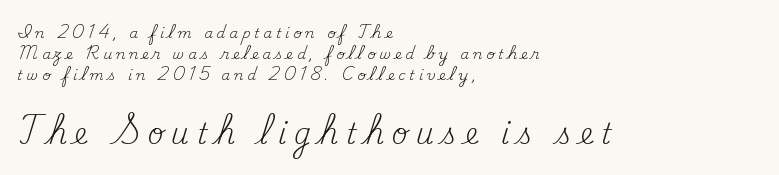
The rendering inserts visible extra space after every character. Where is the straight margin? On the left. Stem width sits at or under what a default text font uses. Baseline-to-baseline distance is the conventional proportion of letter height.
